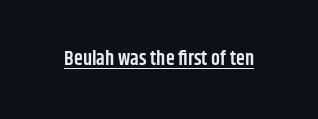
Q: Is the text bold? A: Semi-bold.
Q: Is the text italic (slanted)? A: No, it is upright.
Q: Is the text underlined? A: Yes.
Q: Is the spacing between letters normal or unusually wide? A: Normal.
